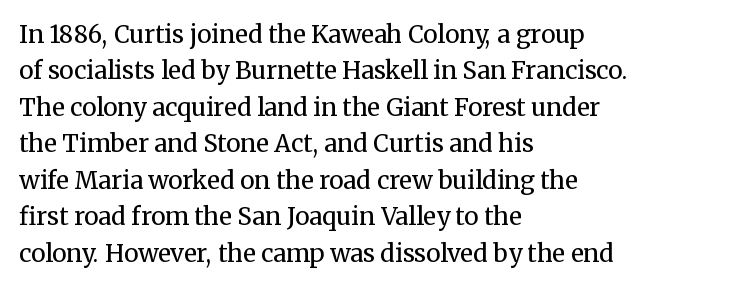
The foot of each line stays bare and open. These lines stack with their left ends in a neat column. Italic: no, the glyphs are upright roman. These lines sit exactly where default settings would place them.
